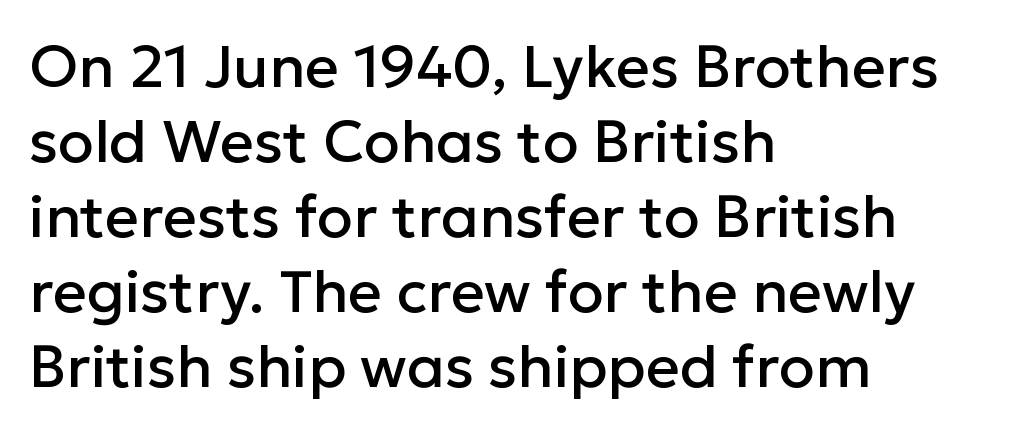
Q: Is the text italic (slanted)? A: No, it is upright.
Q: Is the typeface a serif or a sans-serif typeface? A: Sans-serif.
Q: Is the text underlined? A: No.
Q: How is the paragraph aligned? A: Left-aligned.
Q: Is the spacing between letters normal or unusually wide? A: Normal.
Q: Is the spacing between lines tight, normal or loose? A: Normal.
Q: Width (condensed, normal, or wide)? A: Normal.
Q: Stroke contrast? A: Low.
Q: x-height? A: Medium.
Q: Monospaced? A: No.
